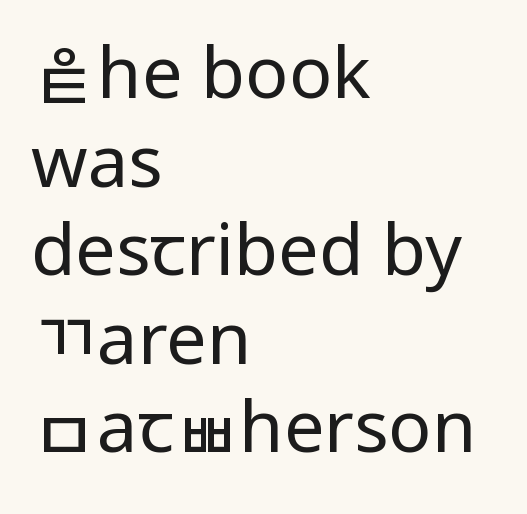
Q: Is the text bold? A: No.
Q: Is the text italic (slanted)? A: No, it is upright.
Q: Is the typeface a serif or a sans-serif typeface? A: Sans-serif.
Q: Is the text underlined? A: No.
Q: How is the paragraph aligned? A: Left-aligned.
Q: Is the spacing between letters normal or unusually wide? A: Normal.
Q: Width (condensed, normal, or wide)? A: Condensed.
Q: Stroke contrast? A: Low.
